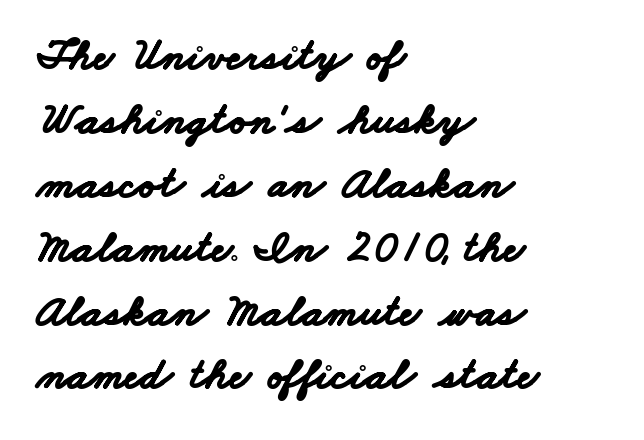
{"serif": "no", "bold": "yes", "weight": "bold", "width": "wide", "stroke_contrast": "low", "x_height": "small", "monospaced": "no", "underline": "no", "align": "left", "line_spacing": "normal", "line_spacing_ratio": 1.42, "letter_spacing": "normal", "letter_spacing_em": 0.0, "glyph_px": 45}
